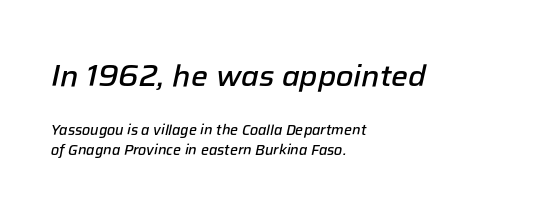
Nobody drew a line under any word here. Each line starts at the same left margin while the right side varies. The line texture is even and compact thanks to regular tracking. Visually, the top section dominates because its glyphs are scaled up. Here the designer chose a conventional face with non-uniform glyph widths. The lettering tilts uniformly, giving the passage an italic look.
